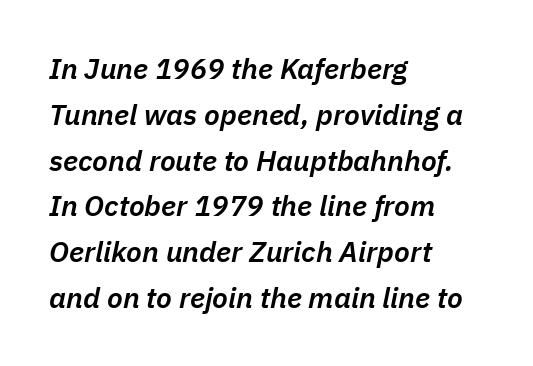
{"italic": "yes", "lean": "right", "slant_degrees": 11, "bold": "semi", "weight": "semibold", "width": "normal", "stroke_contrast": "low", "x_height": "medium", "monospaced": "no", "underline": "no", "align": "left", "line_spacing": "normal", "line_spacing_ratio": 1.58, "letter_spacing": "normal", "letter_spacing_em": 0.0, "glyph_px": 29}
